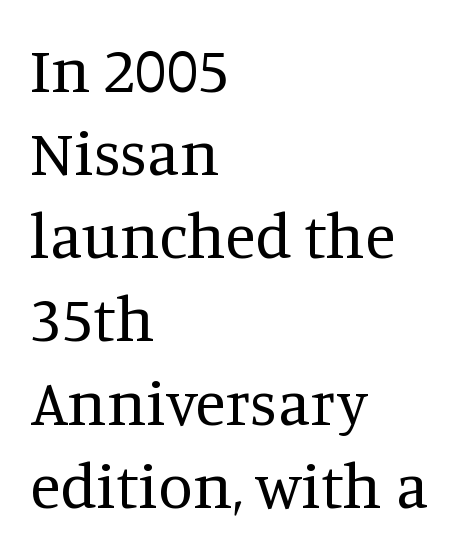
Q: Is the text bold? A: No.
Q: Is the text italic (slanted)? A: No, it is upright.
Q: Is the typeface a serif or a sans-serif typeface? A: Serif.
Q: Is the text underlined? A: No.
Q: How is the paragraph aligned? A: Left-aligned.
Q: Is the spacing between letters normal or unusually wide? A: Normal.
Q: Is the spacing between lines tight, normal or loose? A: Normal.
Q: Width (condensed, normal, or wide)? A: Normal.
Q: Stroke contrast? A: Medium.
Q: x-height? A: Large.
Q: Monospaced? A: No.
